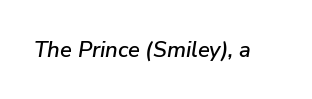
Nothing unusual about the tracking: characters are spaced as the font intends. The whole block is typeset with a tilt. Beneath every word, the page is bare.
